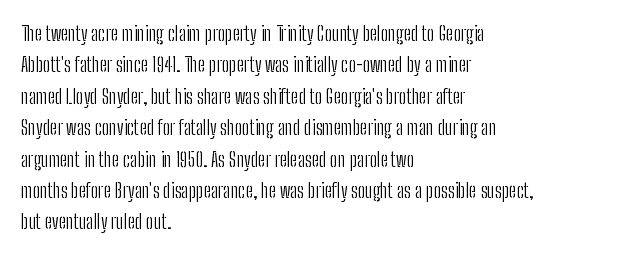
Line spacing here is normal. A typesetter would mark this as roman, not italic. The specimen omits any rule beneath the text block's lines. The rag falls on the right side of this text block. The characters are drawn with everyday or finer stroke widths.
